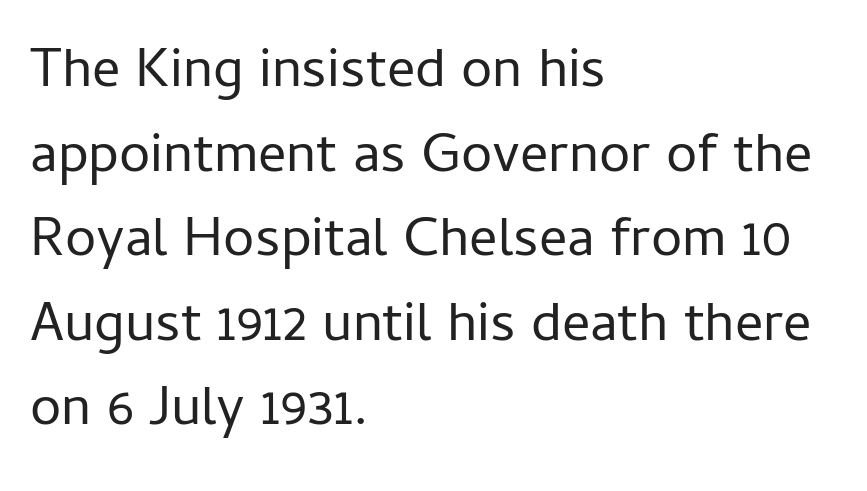
The image shows 56 px regular-weight sans-serif type, upright; set left-aligned, normal line spacing (1.51x), normal letter spacing, not underlined; low stroke contrast and a medium x-height.
